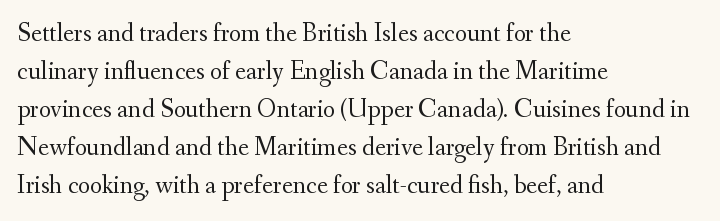
Q: Is the text bold? A: No.
Q: Is the text italic (slanted)? A: No, it is upright.
Q: Is the text underlined? A: No.
Q: How is the paragraph aligned? A: Left-aligned.
Q: Is the spacing between letters normal or unusually wide? A: Normal.
Q: Is the spacing between lines tight, normal or loose? A: Normal.
